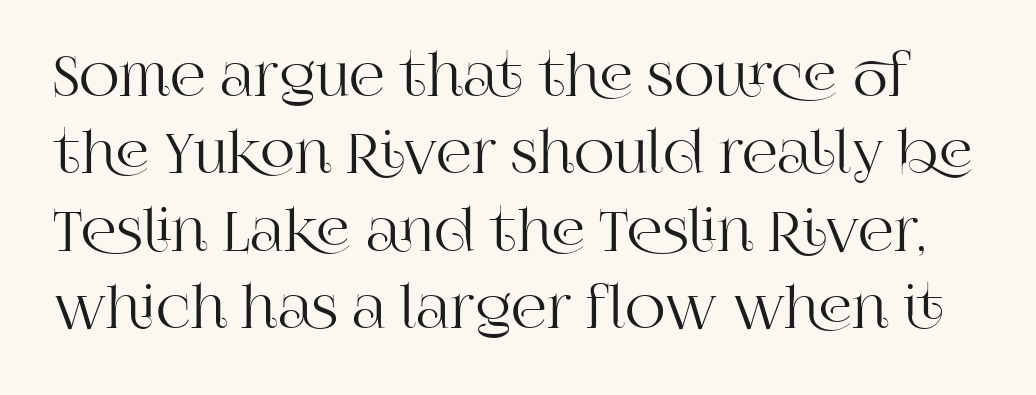
Note the varied advance widths — an 'i' is clearly narrower than an 'm'. These lines keep a tight, regular rhythm from letter to letter. Each letter's strokes conclude with small projecting serifs. No word sits above an underline. Whoever set this chose a conventional vertical rhythm.
